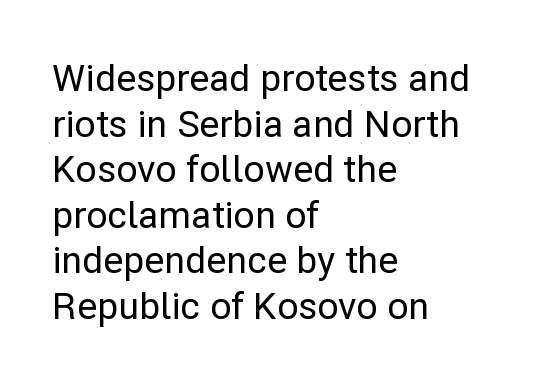
Serifs: no, the terminals of the letterforms are clean. The axis of the letterforms is exactly vertical. The specimen omits any rule beneath the text block's lines. This rendering leaves character spacing at its baseline value.
